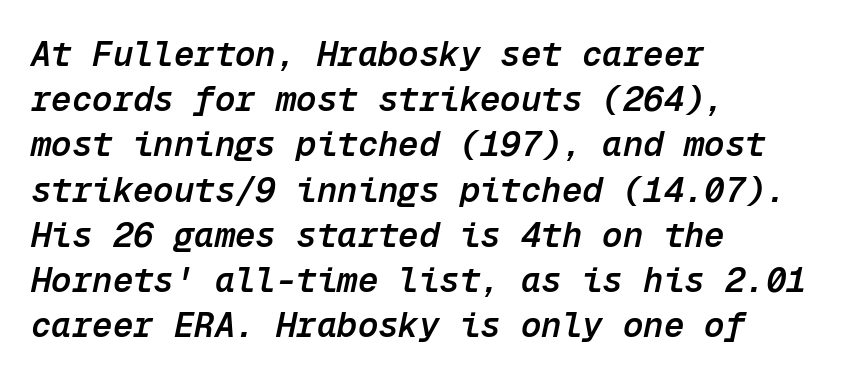
The image shows 34 px semibold type, italic (leaning right), monospaced; set left-aligned, normal line spacing (1.33x), normal letter spacing, not underlined; low stroke contrast and a medium x-height.
